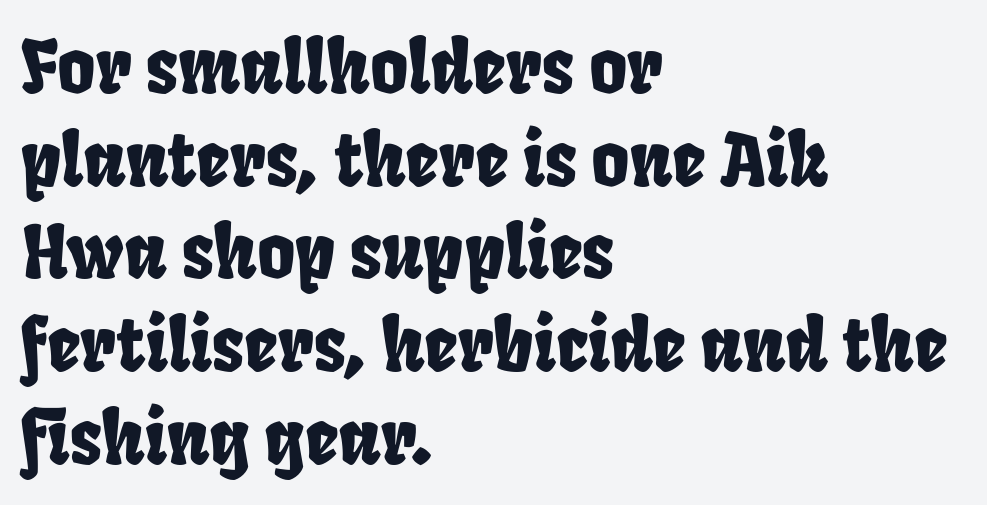
Q: Is the typeface a serif or a sans-serif typeface? A: Sans-serif.
Q: Is the text underlined? A: No.
Q: How is the paragraph aligned? A: Left-aligned.
Q: Is the spacing between letters normal or unusually wide? A: Normal.
Q: Is the spacing between lines tight, normal or loose? A: Normal.
Q: Width (condensed, normal, or wide)? A: Condensed.
Q: Stroke contrast? A: Low.
Q: x-height? A: Large.
Q: Monospaced? A: No.
